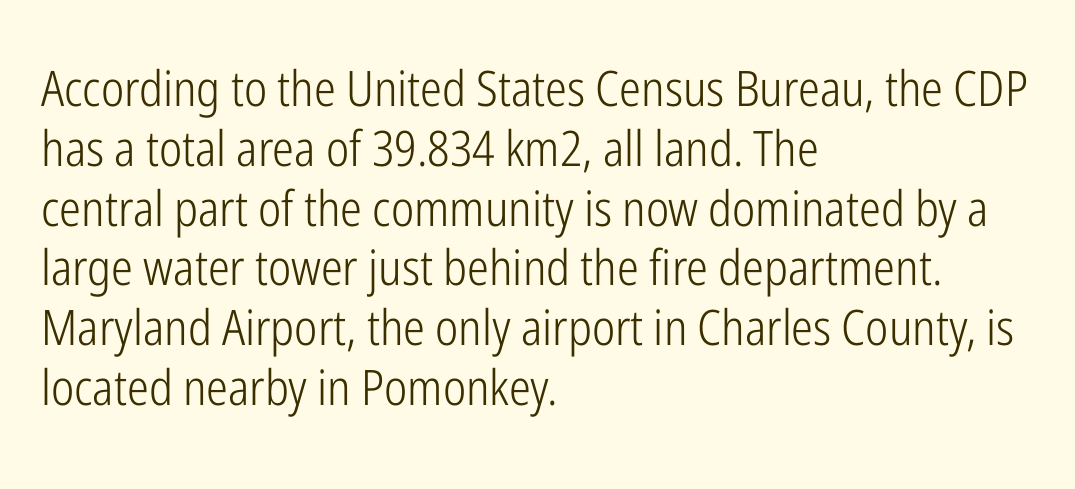
{"serif": "no", "italic": "no", "bold": "no", "weight": "light", "width": "condensed", "stroke_contrast": "low", "x_height": "medium", "monospaced": "no", "underline": "no", "align": "left", "line_spacing_ratio": 1.22, "letter_spacing": "normal", "letter_spacing_em": 0.0, "glyph_px": 49}
